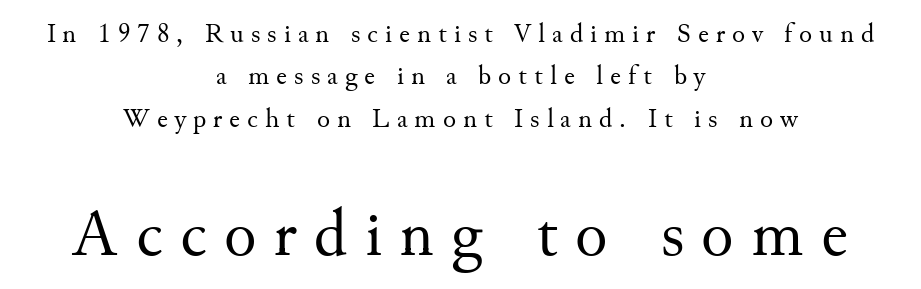
Q: Is the text bold? A: No.
Q: Is the text italic (slanted)? A: No, it is upright.
Q: Is the typeface a serif or a sans-serif typeface? A: Serif.
Q: Is the text underlined? A: No.
Q: How is the paragraph aligned? A: Centered.
Q: Is the spacing between letters normal or unusually wide? A: Unusually wide.
Q: Is the spacing between lines tight, normal or loose? A: Normal.
Q: Which block of text is set in a larger size, the first (top) or the second (bottom)? A: The second (bottom) one.
Q: Width (condensed, normal, or wide)? A: Normal.
Q: Stroke contrast? A: Medium.
Q: x-height? A: Small.
Q: Monospaced? A: No.
